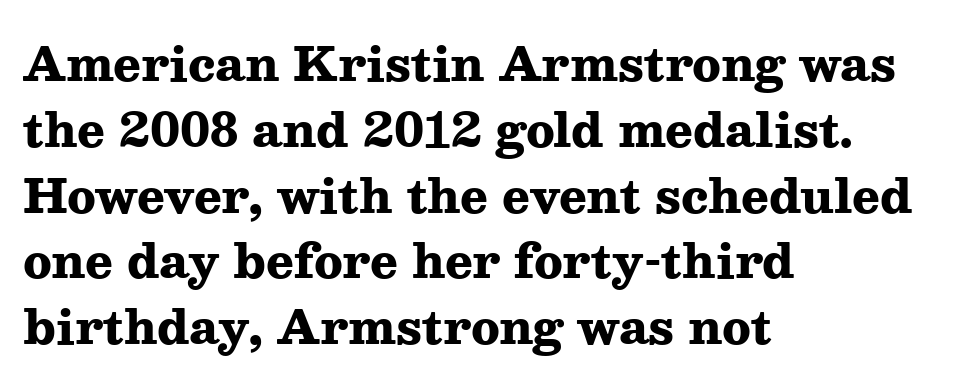
The image shows 46 px heavy, wide serif type, upright; set left-aligned, normal line spacing (1.43x), normal letter spacing, not underlined; medium stroke contrast and a medium x-height.
